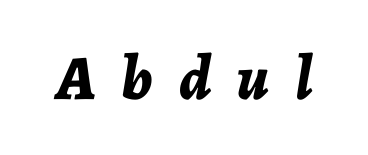
{"italic": "yes", "lean": "right", "slant_degrees": 7, "bold": "yes", "weight": "bold", "width": "normal", "stroke_contrast": "low", "x_height": "medium", "monospaced": "no", "underline": "no", "letter_spacing": "wide", "letter_spacing_em": 0.41, "glyph_px": 63}
